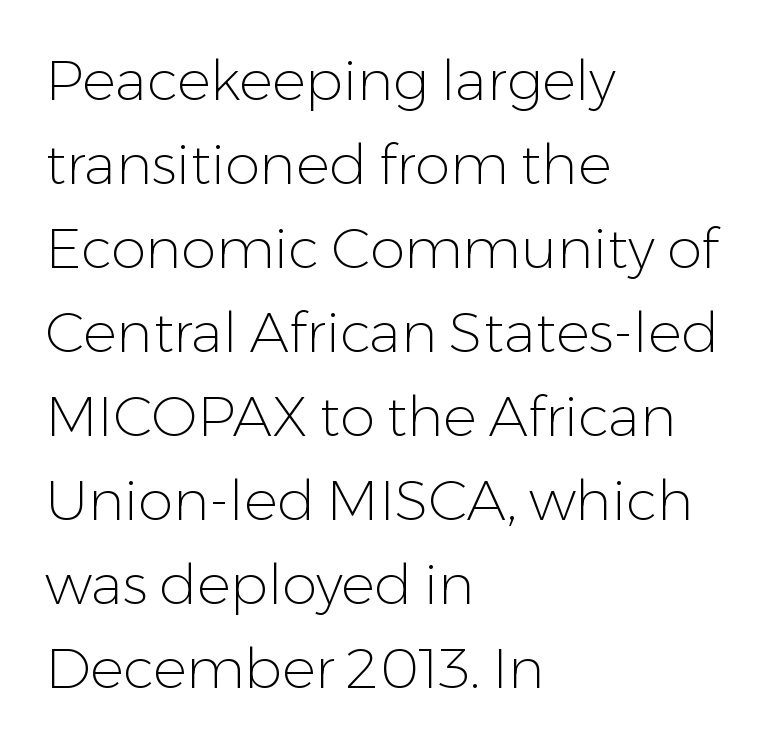
The image shows 56 px light sans-serif type, upright; set left-aligned, normal line spacing (1.5x), normal letter spacing, not underlined; low stroke contrast and a medium x-height.
